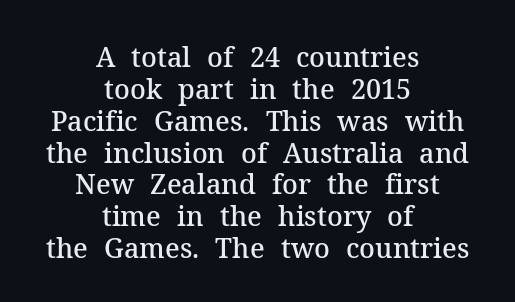
Upright lettering throughout. Lines of text with bare space underneath. The whitespace from short lines is split evenly between both sides. A fair bit of extra ink — the face is semibold, not bold. How are the letters spaced? Ordinarily, with no added tracking.
